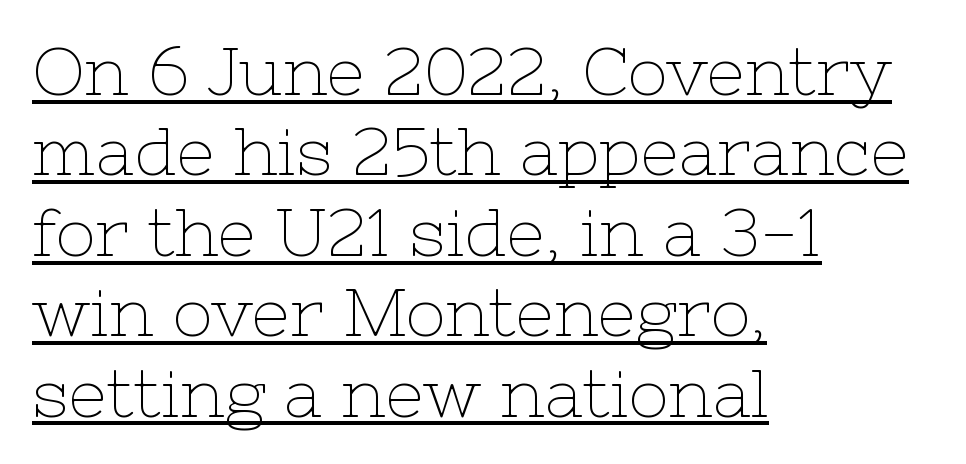
{"serif": "yes", "italic": "no", "bold": "no", "weight": "thin", "width": "normal", "stroke_contrast": "low", "x_height": "medium", "monospaced": "no", "underline": "yes", "align": "left", "line_spacing_ratio": 1.2, "letter_spacing": "normal", "letter_spacing_em": 0.0, "glyph_px": 67}
